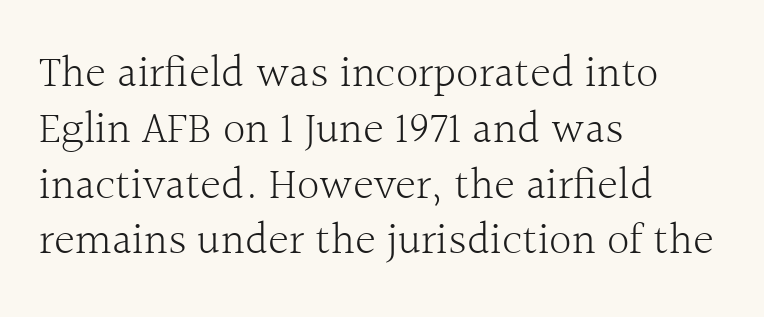
No extra tracking has been applied to these lines. A bare baseline throughout the passage. Short and long lines alike share a common starting point at left. Posture: vertical. What kind of face is this? One with serifs. The letters advance in unequal steps, a hallmark of proportional type.
